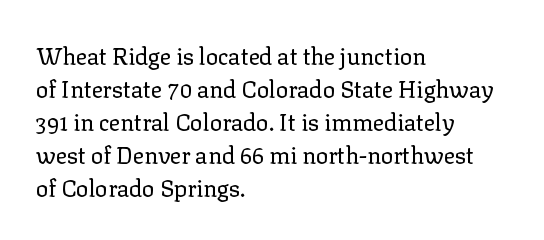
{"italic": "no", "bold": "no", "underline": "no", "align": "left", "line_spacing": "normal", "line_spacing_ratio": 1.43, "letter_spacing": "normal", "letter_spacing_em": 0.0, "glyph_px": 23}
